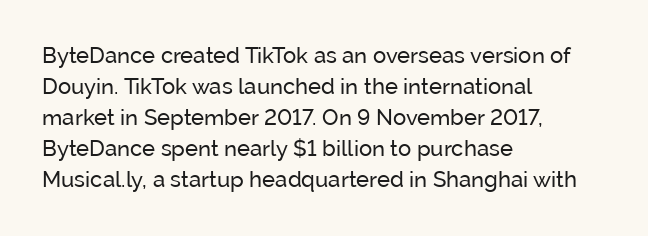
Q: Is the text bold? A: No.
Q: Is the text italic (slanted)? A: No, it is upright.
Q: Is the text underlined? A: No.
Q: How is the paragraph aligned? A: Left-aligned.
Q: Is the spacing between letters normal or unusually wide? A: Normal.
Q: Is the spacing between lines tight, normal or loose? A: Normal.
